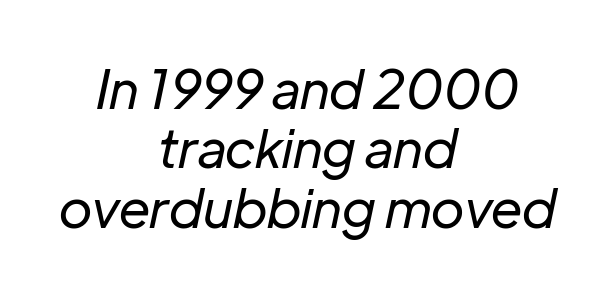
Q: Is the text bold? A: No.
Q: Is the text italic (slanted)? A: Yes, it leans right by about 12 degrees.
Q: Is the text underlined? A: No.
Q: How is the paragraph aligned? A: Centered.
Q: Is the spacing between letters normal or unusually wide? A: Normal.
Q: Is the spacing between lines tight, normal or loose? A: Tight.
Q: Width (condensed, normal, or wide)? A: Normal.
Q: Stroke contrast? A: Low.
Q: x-height? A: Medium.
Q: Monospaced? A: No.
